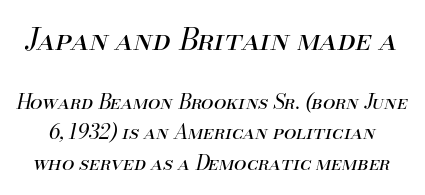
Note: larger setting up top, smaller setting below. Emphasis-style slanted type is in use. Interline gaps are of average width in this sample. Honestly, the letter spacing is just normal — you wouldn't notice it. Glance below the letters and you will spot only blank space. The letters advance in unequal steps, a hallmark of proportional type.
